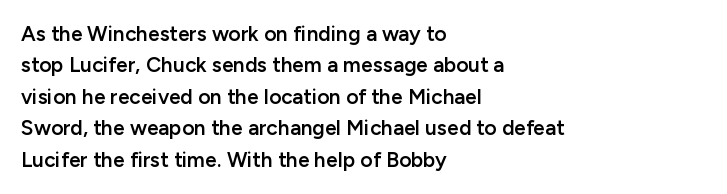
Q: Is the text bold? A: Semi-bold.
Q: Is the text italic (slanted)? A: No, it is upright.
Q: Is the text underlined? A: No.
Q: How is the paragraph aligned? A: Left-aligned.
Q: Is the spacing between letters normal or unusually wide? A: Normal.
Q: Is the spacing between lines tight, normal or loose? A: Normal.
